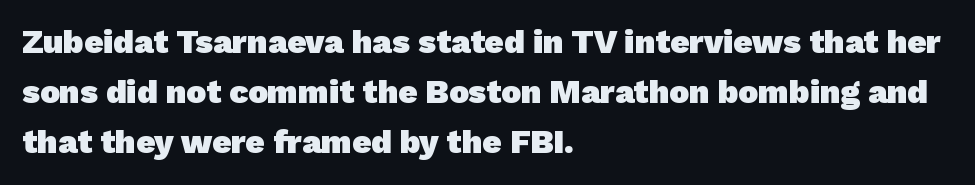
{"serif": "no", "bold": "yes", "weight": "heavy", "width": "normal", "stroke_contrast": "low", "x_height": "medium", "monospaced": "no", "underline": "no", "align": "left", "line_spacing": "normal", "line_spacing_ratio": 1.52, "letter_spacing": "normal", "letter_spacing_em": 0.0, "glyph_px": 33}
